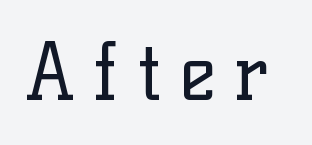
Q: Is the text bold? A: No.
Q: Is the text italic (slanted)? A: No, it is upright.
Q: Is the typeface a serif or a sans-serif typeface? A: Serif.
Q: Is the text underlined? A: No.
Q: Is the spacing between letters normal or unusually wide? A: Unusually wide.
Q: Width (condensed, normal, or wide)? A: Normal.
Q: Stroke contrast? A: Low.
Q: x-height? A: Medium.
Q: Monospaced? A: No.
